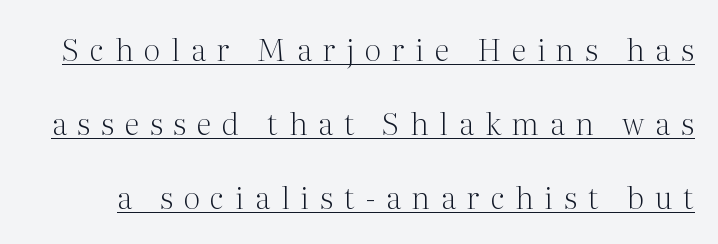
The image shows 31 px light serif type, upright; set loose line spacing (2.39x), unusually wide letter spacing (+0.35 em), underlined; medium stroke contrast and a medium x-height.
